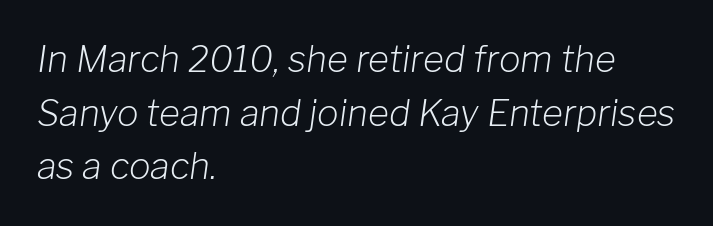
Q: Is the text bold? A: No.
Q: Is the text italic (slanted)? A: Yes, it leans right by about 8 degrees.
Q: Is the text underlined? A: No.
Q: How is the paragraph aligned? A: Left-aligned.
Q: Is the spacing between letters normal or unusually wide? A: Normal.
Q: Is the spacing between lines tight, normal or loose? A: Normal.
Q: Width (condensed, normal, or wide)? A: Normal.
Q: Stroke contrast? A: Low.
Q: x-height? A: Medium.
Q: Monospaced? A: No.
